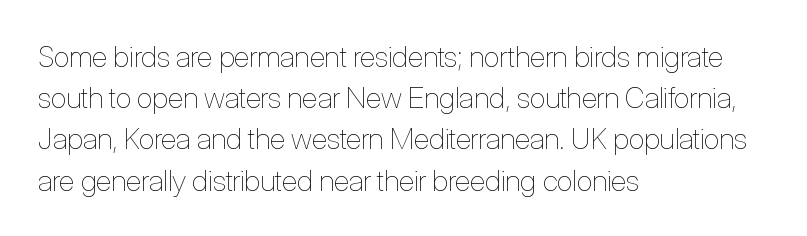
The image shows 29 px thin, condensed type, upright; set left-aligned, normal line spacing (1.42x), normal letter spacing, not underlined; low stroke contrast and a medium x-height.
